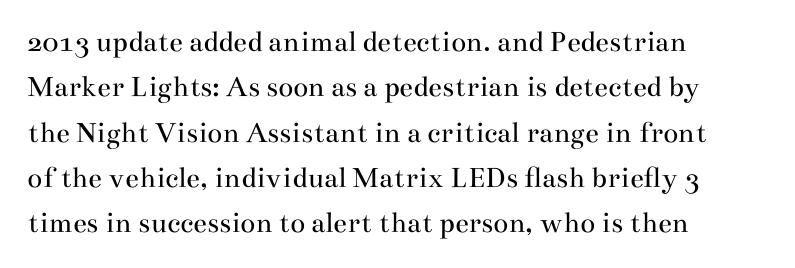
Q: Is the text bold? A: No.
Q: Is the text italic (slanted)? A: No, it is upright.
Q: Is the typeface a serif or a sans-serif typeface? A: Serif.
Q: Is the text underlined? A: No.
Q: How is the paragraph aligned? A: Left-aligned.
Q: Is the spacing between letters normal or unusually wide? A: Normal.
Q: Is the spacing between lines tight, normal or loose? A: Normal.
Q: Width (condensed, normal, or wide)? A: Wide.
Q: Stroke contrast? A: Medium.
Q: x-height? A: Small.
Q: Monospaced? A: No.
